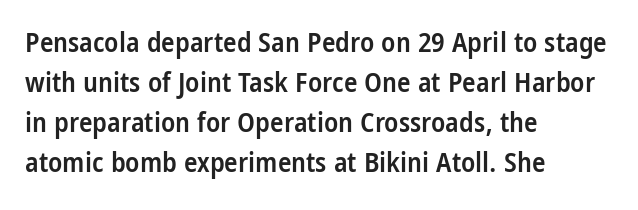
The image shows 28 px semibold, condensed sans-serif type, upright; set left-aligned, normal line spacing (1.43x), normal letter spacing, not underlined; low stroke contrast and a large x-height.
